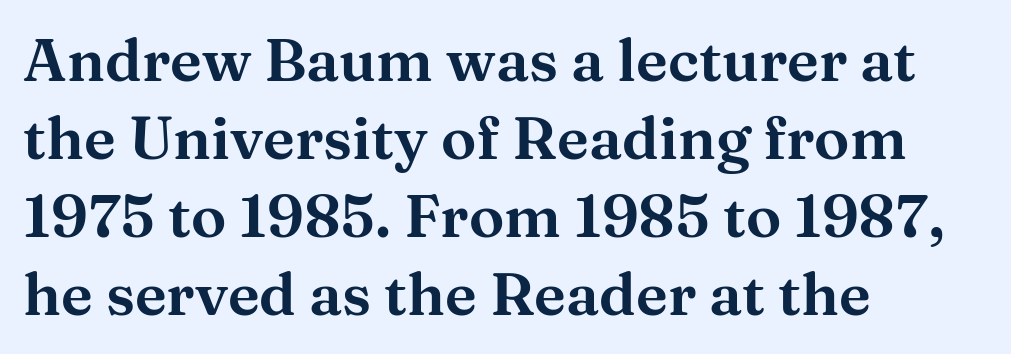
Q: Is the text italic (slanted)? A: No, it is upright.
Q: Is the typeface a serif or a sans-serif typeface? A: Serif.
Q: Is the text underlined? A: No.
Q: How is the paragraph aligned? A: Left-aligned.
Q: Is the spacing between letters normal or unusually wide? A: Normal.
Q: Is the spacing between lines tight, normal or loose? A: Normal.
Q: Width (condensed, normal, or wide)? A: Wide.
Q: Stroke contrast? A: Medium.
Q: x-height? A: Medium.
Q: Monospaced? A: No.
